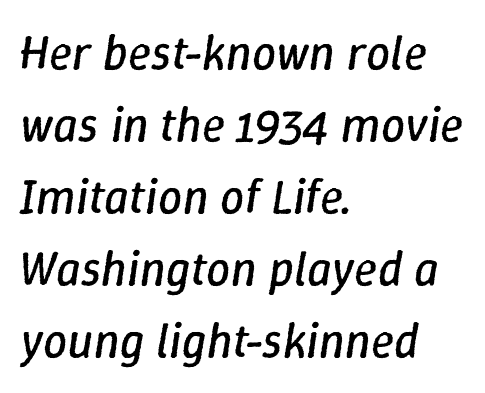
The image shows 48 px regular-weight type, italic (leaning right); set left-aligned, normal line spacing (1.5x), normal letter spacing, not underlined; low stroke contrast and a medium x-height.
